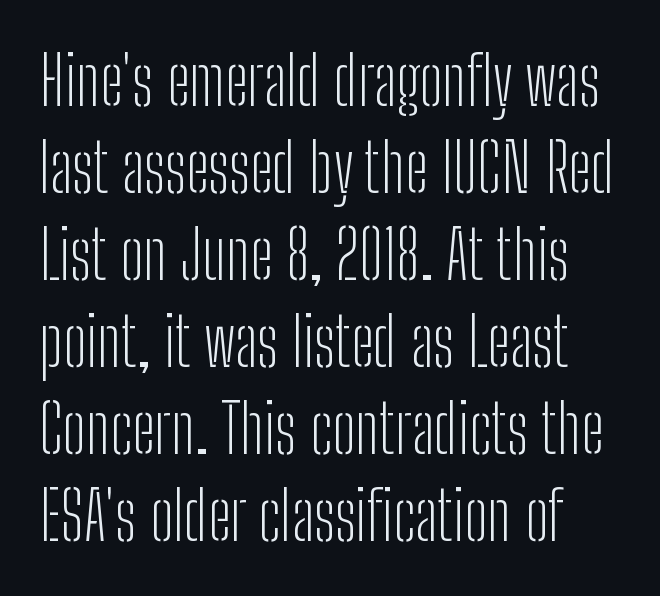
The image shows 68 px light, condensed sans-serif type, upright; set normal line spacing (1.28x), normal letter spacing, not underlined; low stroke contrast and a medium x-height.
